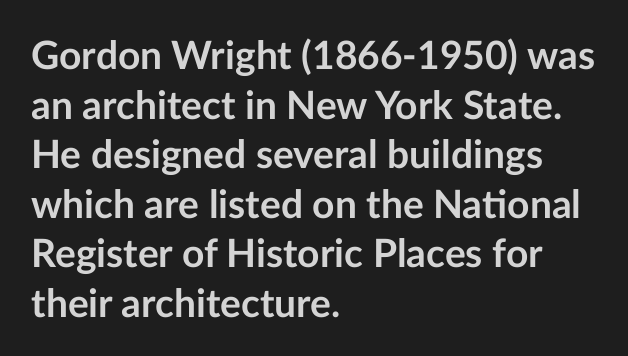
The image shows 39 px semibold sans-serif type, upright; set left-aligned, normal line spacing (1.27x), normal letter spacing, not underlined; low stroke contrast and a medium x-height.
